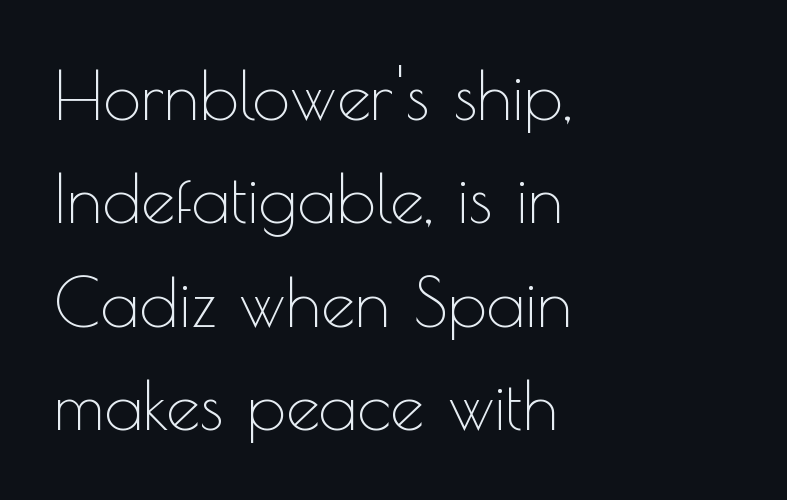
The image shows 68 px thin sans-serif type, upright; set left-aligned, normal line spacing (1.52x), normal letter spacing, not underlined; a small x-height.
